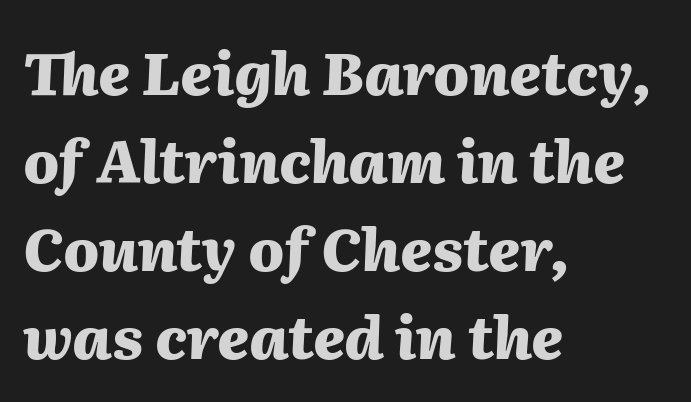
Yep, that's italic — everything's leaning. This sample keeps an unexceptional amount of space between lines. The text block is weighted toward the left margin, trailing off unevenly rightward. Spacing verdict: proportional, widths tailored to each character.
